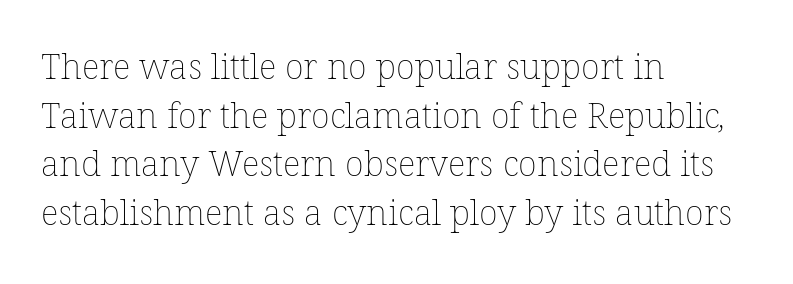
Each row of text sits above clean, open space. Is this a heavy cut? Hardly; it is regular or lighter. Proportional: the letters do not fall into vertical columns. Honestly, the row spacing looks completely unremarkable. The line texture is even and compact thanks to regular tracking.
